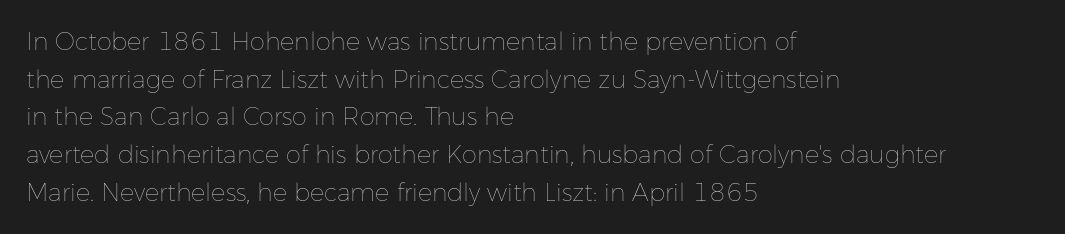
Q: Is the text bold? A: No.
Q: Is the text italic (slanted)? A: No, it is upright.
Q: Is the text underlined? A: No.
Q: How is the paragraph aligned? A: Left-aligned.
Q: Is the spacing between letters normal or unusually wide? A: Normal.
Q: Is the spacing between lines tight, normal or loose? A: Normal.
